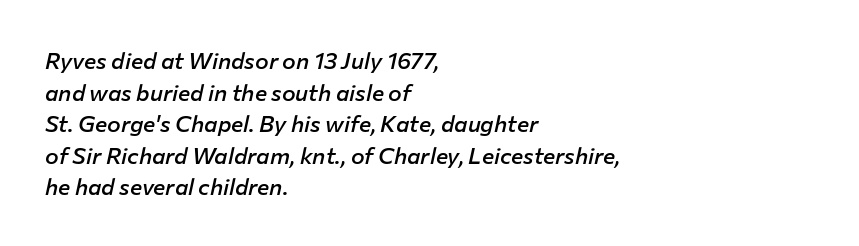
Short and long lines alike share a common starting point at left. Nothing unusual about the tracking: characters are spaced as the font intends. Notice how the stems are inclined rather than vertical — that's the hallmark of italics. These lines sit exactly where default settings would place them. The passage shown is semibold, sitting just below true bold.
